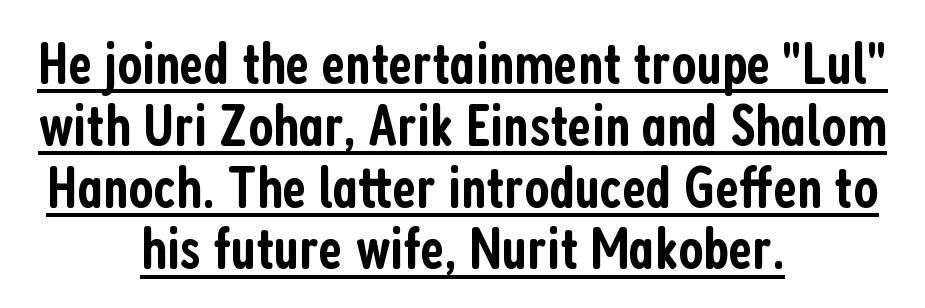
{"serif": "no", "italic": "no", "bold": "semi", "weight": "semibold", "width": "condensed", "stroke_contrast": "low", "x_height": "medium", "monospaced": "no", "underline": "yes", "align": "center", "line_spacing": "tight", "line_spacing_ratio": 1.03, "letter_spacing": "normal", "letter_spacing_em": 0.0, "glyph_px": 60}
